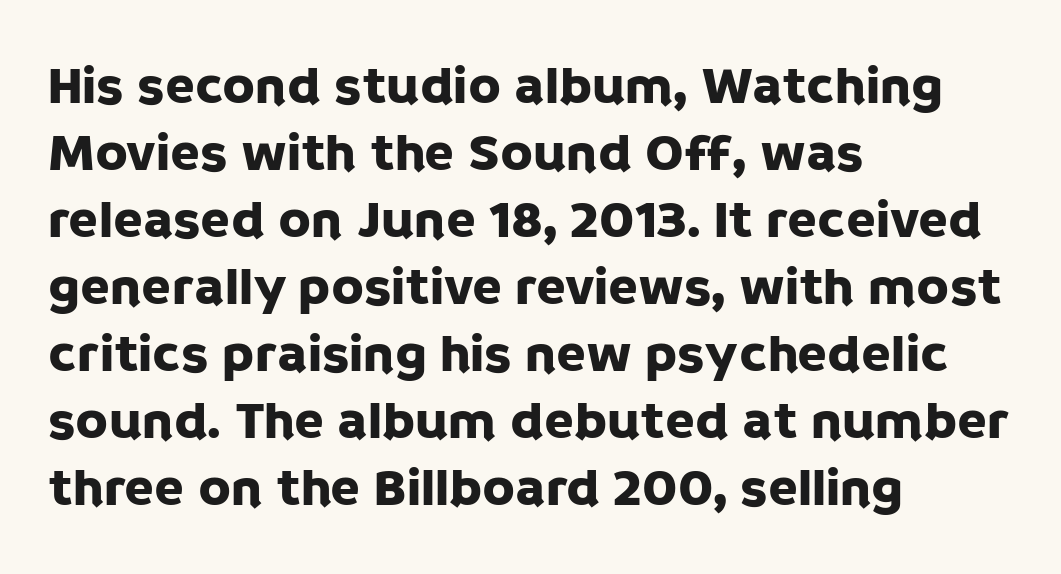
Q: Is the text italic (slanted)? A: No, it is upright.
Q: Is the typeface a serif or a sans-serif typeface? A: Sans-serif.
Q: Is the text underlined? A: No.
Q: How is the paragraph aligned? A: Left-aligned.
Q: Is the spacing between letters normal or unusually wide? A: Normal.
Q: Width (condensed, normal, or wide)? A: Normal.
Q: Stroke contrast? A: Low.
Q: x-height? A: Large.
Q: Monospaced? A: No.
